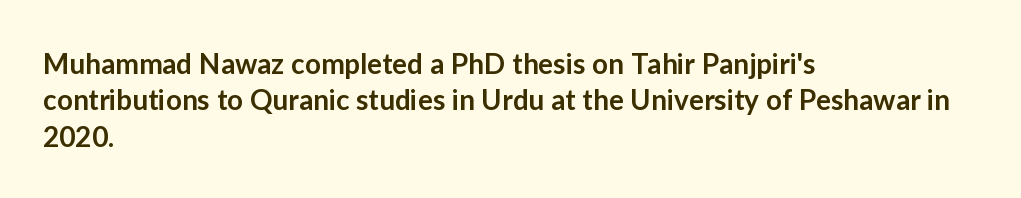
Reading down the block, your eye returns to a fixed left position each line. A normal amount of white space separates one row of letters from the next. Underlining? Definitely not there. Observe the absence of serifs on each vertical stroke in this sample. Bold? Not quite — semibold, heavier than regular but stopping short. Unlike italic type, these characters show no tilt at all.
